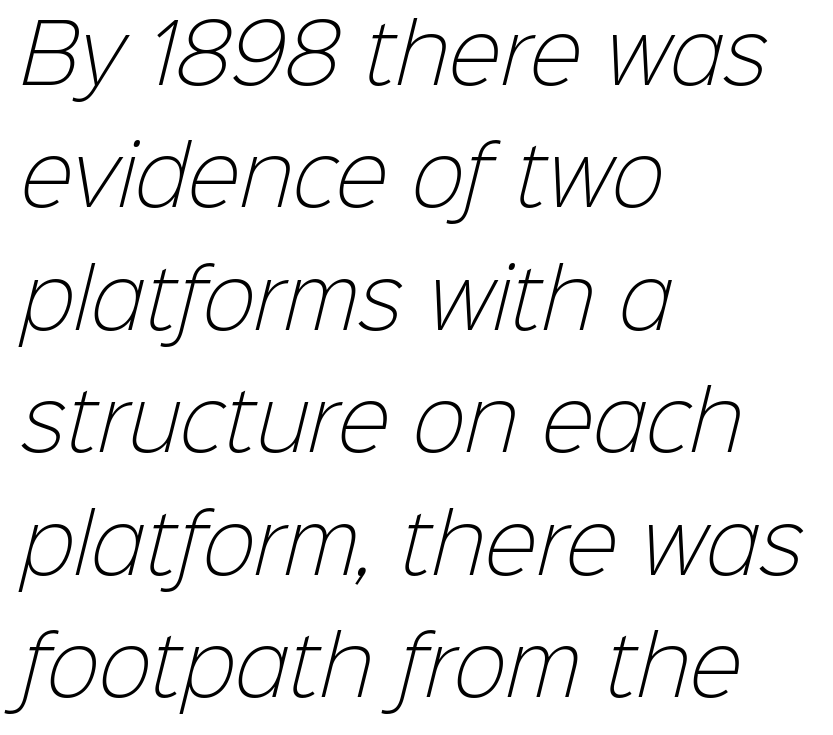
Q: Is the text bold? A: No.
Q: Is the typeface a serif or a sans-serif typeface? A: Sans-serif.
Q: Is the text underlined? A: No.
Q: How is the paragraph aligned? A: Left-aligned.
Q: Is the spacing between letters normal or unusually wide? A: Normal.
Q: Is the spacing between lines tight, normal or loose? A: Normal.
Q: Width (condensed, normal, or wide)? A: Normal.
Q: Stroke contrast? A: Low.
Q: x-height? A: Medium.
Q: Monospaced? A: No.
